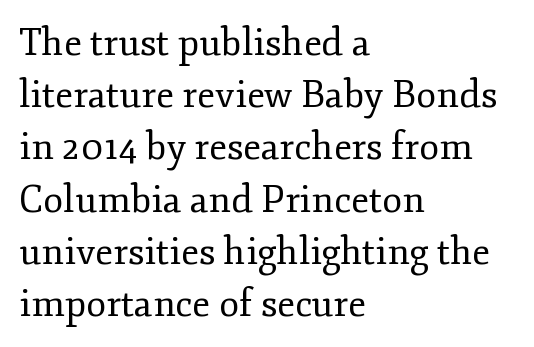
Q: Is the text bold? A: No.
Q: Is the text italic (slanted)? A: No, it is upright.
Q: Is the typeface a serif or a sans-serif typeface? A: Serif.
Q: Is the text underlined? A: No.
Q: How is the paragraph aligned? A: Left-aligned.
Q: Is the spacing between letters normal or unusually wide? A: Normal.
Q: Is the spacing between lines tight, normal or loose? A: Normal.
Q: Width (condensed, normal, or wide)? A: Normal.
Q: Stroke contrast? A: Low.
Q: x-height? A: Small.
Q: Monospaced? A: No.
